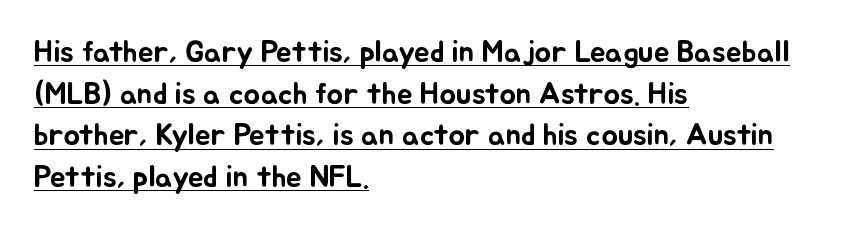
Q: Is the text italic (slanted)? A: No, it is upright.
Q: Is the text underlined? A: Yes.
Q: How is the paragraph aligned? A: Left-aligned.
Q: Is the spacing between letters normal or unusually wide? A: Normal.
Q: Is the spacing between lines tight, normal or loose? A: Normal.
Q: Width (condensed, normal, or wide)? A: Normal.
Q: Stroke contrast? A: Low.
Q: x-height? A: Small.
Q: Monospaced? A: No.
